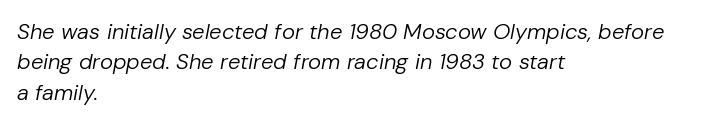
The image shows 22 px text type, italic (leaning right); set left-aligned, normal line spacing (1.38x), normal letter spacing, not underlined.
